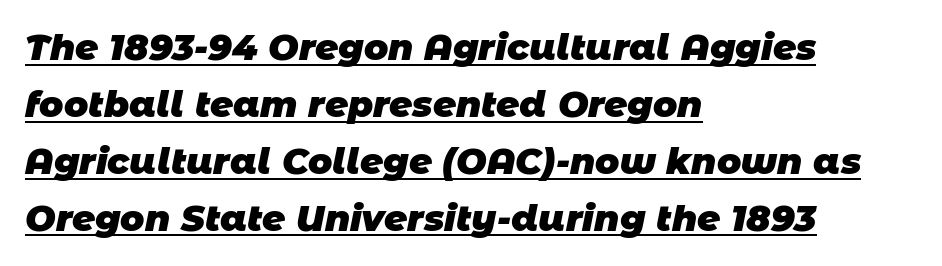
Q: Is the text bold? A: Yes.
Q: Is the typeface a serif or a sans-serif typeface? A: Sans-serif.
Q: Is the text underlined? A: Yes.
Q: How is the paragraph aligned? A: Left-aligned.
Q: Is the spacing between letters normal or unusually wide? A: Normal.
Q: Is the spacing between lines tight, normal or loose? A: Normal.
Q: Width (condensed, normal, or wide)? A: Normal.
Q: Stroke contrast? A: Low.
Q: x-height? A: Large.
Q: Monospaced? A: No.
